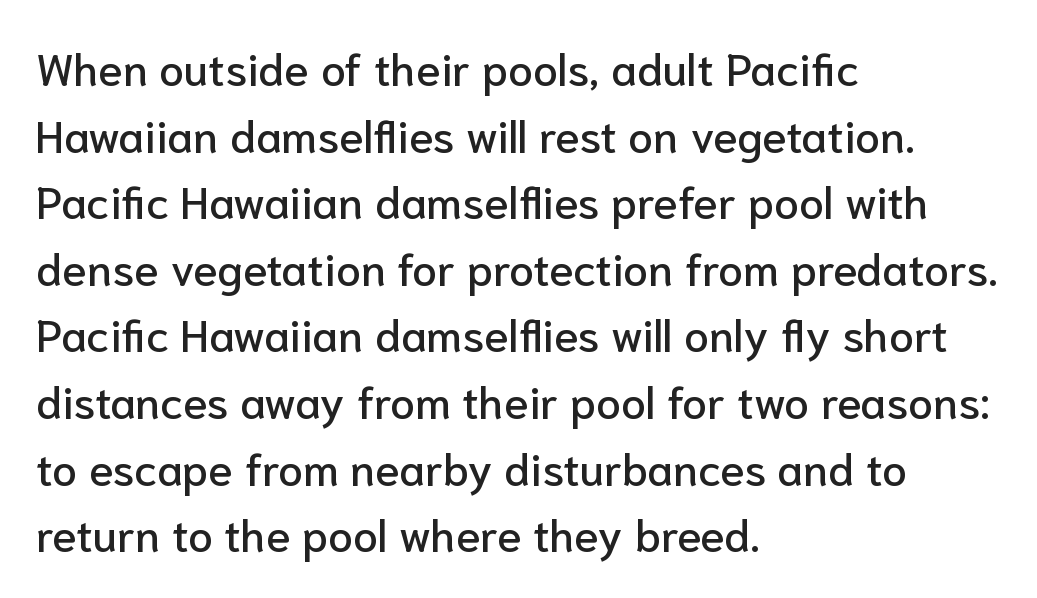
The image shows 45 px sans-serif type, upright; set left-aligned, normal line spacing (1.48x), normal letter spacing, not underlined; low stroke contrast and a medium x-height.
